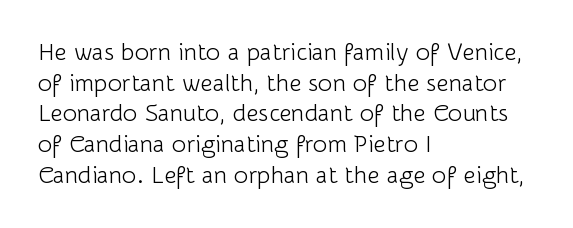
{"italic": "no", "bold": "no", "underline": "no", "align": "left", "line_spacing": "normal", "line_spacing_ratio": 1.28, "letter_spacing": "normal", "letter_spacing_em": 0.0, "glyph_px": 24}
